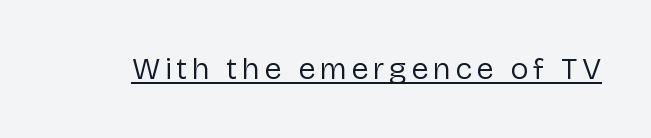
{"serif": "no", "italic": "no", "bold": "no", "weight": "regular", "width": "normal", "stroke_contrast": "low", "x_height": "medium", "monospaced": "no", "underline": "yes", "glyph_px": 31}
